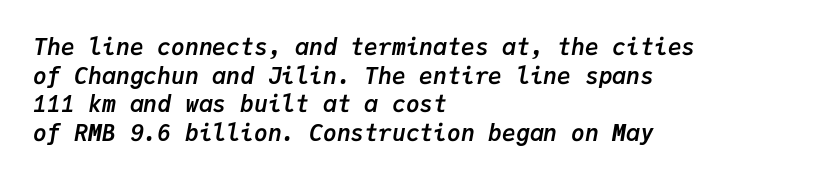
{"italic": "yes", "lean": "right", "slant_degrees": 9, "bold": "yes", "underline": "no", "align": "left", "line_spacing_ratio": 1.24, "letter_spacing": "normal", "letter_spacing_em": 0.0, "glyph_px": 23}
